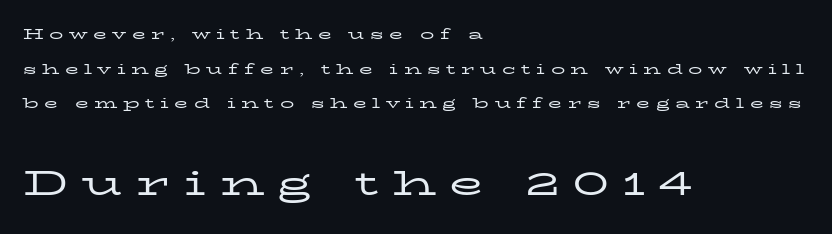
The image shows 35 px regular-weight, wide serif type, upright; set left-aligned, loose line spacing (2.48x), unusually wide letter spacing (+0.39 em), not underlined; the second (bottom) block is 2.5x larger; low stroke contrast and a medium x-height.
